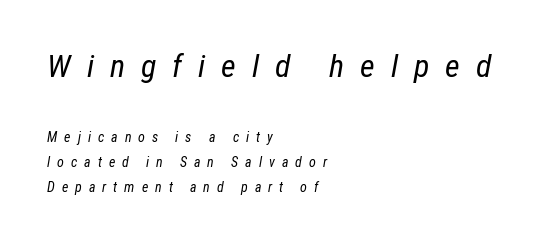
{"italic": "yes", "lean": "right", "slant_degrees": 12, "bold": "no", "weight": "regular", "width": "condensed", "stroke_contrast": "low", "x_height": "medium", "monospaced": "no", "underline": "no", "align": "left", "line_spacing_ratio": 1.77, "letter_spacing": "wide", "letter_spacing_em": 0.5, "larger_block": "first", "size_ratio": 2.29, "glyph_px": 32}
